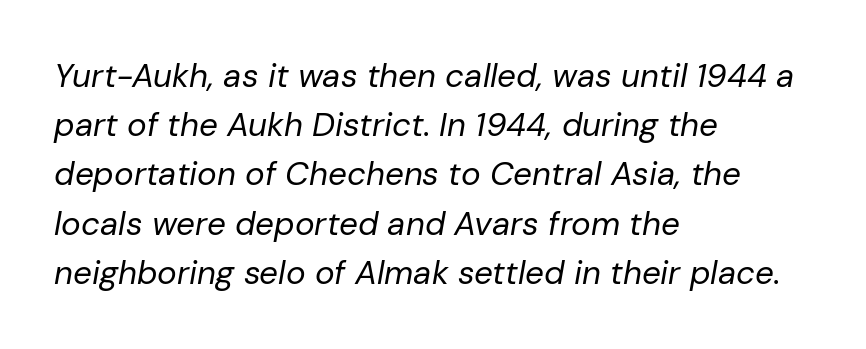
{"italic": "yes", "lean": "right", "slant_degrees": 10, "bold": "no", "weight": "regular", "width": "normal", "stroke_contrast": "low", "x_height": "medium", "monospaced": "no", "underline": "no", "align": "left", "line_spacing": "normal", "line_spacing_ratio": 1.49, "letter_spacing": "normal", "letter_spacing_em": 0.0, "glyph_px": 33}
